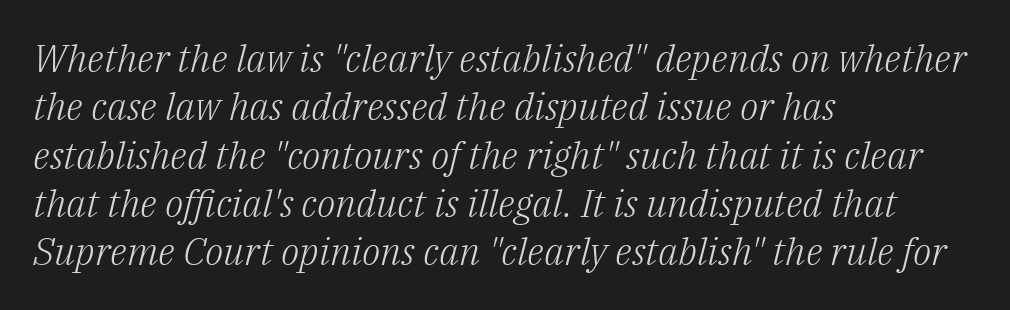
Q: Is the text bold? A: No.
Q: Is the text italic (slanted)? A: Yes, it leans right by about 14 degrees.
Q: Is the typeface a serif or a sans-serif typeface? A: Serif.
Q: Is the text underlined? A: No.
Q: How is the paragraph aligned? A: Left-aligned.
Q: Is the spacing between letters normal or unusually wide? A: Normal.
Q: Is the spacing between lines tight, normal or loose? A: Normal.
Q: Width (condensed, normal, or wide)? A: Normal.
Q: Stroke contrast? A: Low.
Q: x-height? A: Medium.
Q: Monospaced? A: No.
